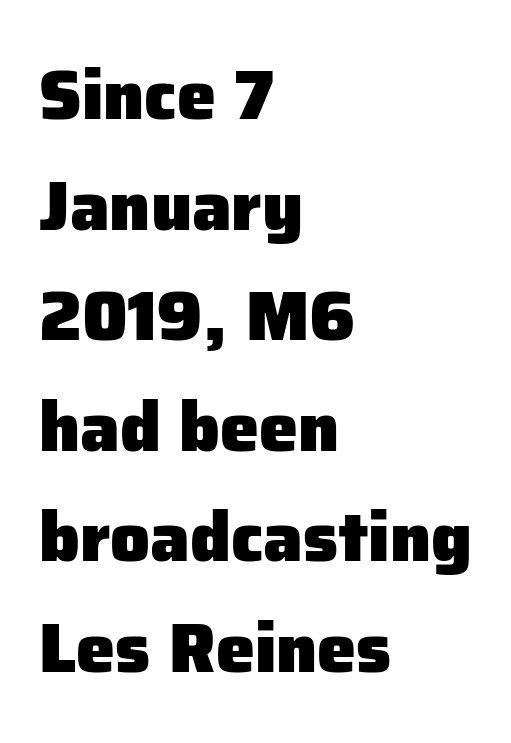
Summary of vertical rhythm: regular, with standard interline spacing. A dark, heavy texture on the line: the type is bold. Clear beneath every line of the passage. Default kerning and tracking; the words read as compact shapes. Style check: upright. Font category for this specimen: sans-serif.
